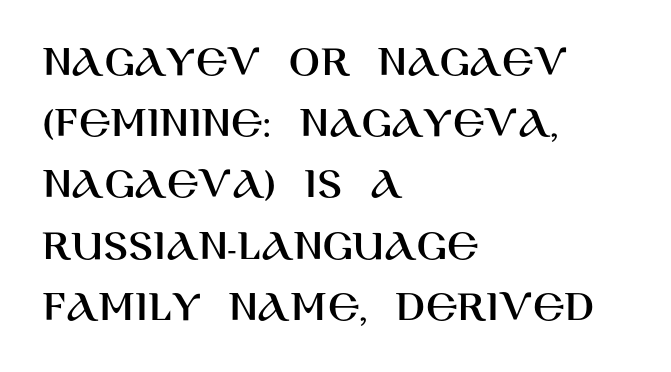
Q: Is the text italic (slanted)? A: No, it is upright.
Q: Is the typeface a serif or a sans-serif typeface? A: Sans-serif.
Q: Is the text underlined? A: No.
Q: How is the paragraph aligned? A: Left-aligned.
Q: Is the spacing between letters normal or unusually wide? A: Normal.
Q: Is the spacing between lines tight, normal or loose? A: Normal.
Q: Width (condensed, normal, or wide)? A: Normal.
Q: Stroke contrast? A: High.
Q: x-height? A: Large.
Q: Monospaced? A: No.
